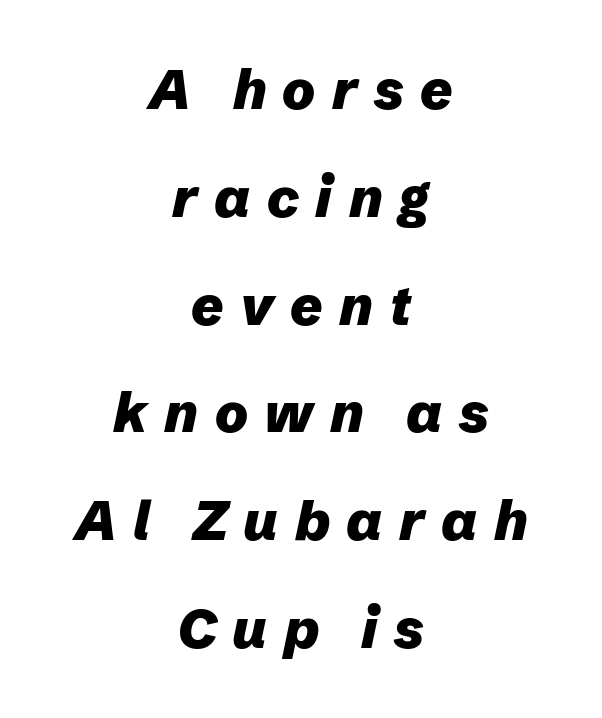
Q: Is the text bold? A: Yes.
Q: Is the text italic (slanted)? A: Yes, it leans right by about 12 degrees.
Q: Is the text underlined? A: No.
Q: How is the paragraph aligned? A: Centered.
Q: Is the spacing between letters normal or unusually wide? A: Unusually wide.
Q: Is the spacing between lines tight, normal or loose? A: Loose.
Q: Width (condensed, normal, or wide)? A: Normal.
Q: Stroke contrast? A: Low.
Q: x-height? A: Medium.
Q: Monospaced? A: No.
